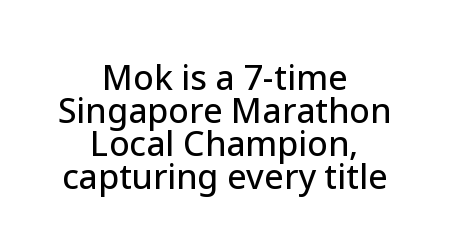
Q: Is the text italic (slanted)? A: No, it is upright.
Q: Is the typeface a serif or a sans-serif typeface? A: Sans-serif.
Q: Is the text underlined? A: No.
Q: How is the paragraph aligned? A: Centered.
Q: Is the spacing between letters normal or unusually wide? A: Normal.
Q: Is the spacing between lines tight, normal or loose? A: Tight.
Q: Width (condensed, normal, or wide)? A: Normal.
Q: Stroke contrast? A: Low.
Q: x-height? A: Medium.
Q: Monospaced? A: No.
